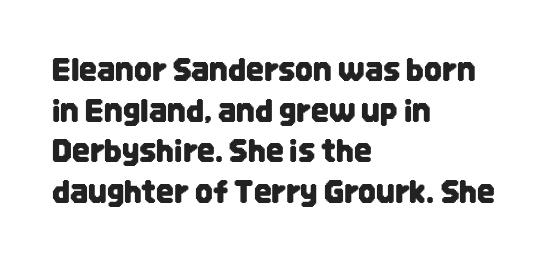
Q: Is the text italic (slanted)? A: No, it is upright.
Q: Is the typeface a serif or a sans-serif typeface? A: Sans-serif.
Q: Is the text underlined? A: No.
Q: How is the paragraph aligned? A: Left-aligned.
Q: Is the spacing between letters normal or unusually wide? A: Normal.
Q: Is the spacing between lines tight, normal or loose? A: Normal.
Q: Width (condensed, normal, or wide)? A: Condensed.
Q: Stroke contrast? A: Low.
Q: x-height? A: Large.
Q: Monospaced? A: No.
